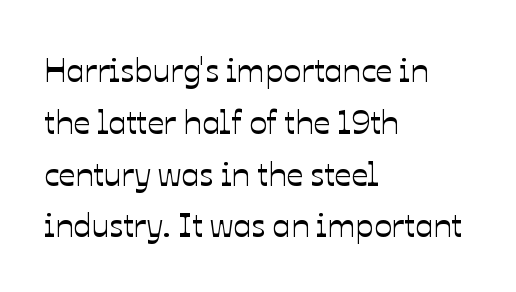
{"italic": "no", "width": "normal", "stroke_contrast": "low", "x_height": "medium", "monospaced": "no", "underline": "no", "align": "left", "line_spacing": "normal", "line_spacing_ratio": 1.57, "letter_spacing": "normal", "letter_spacing_em": 0.0, "glyph_px": 33}
